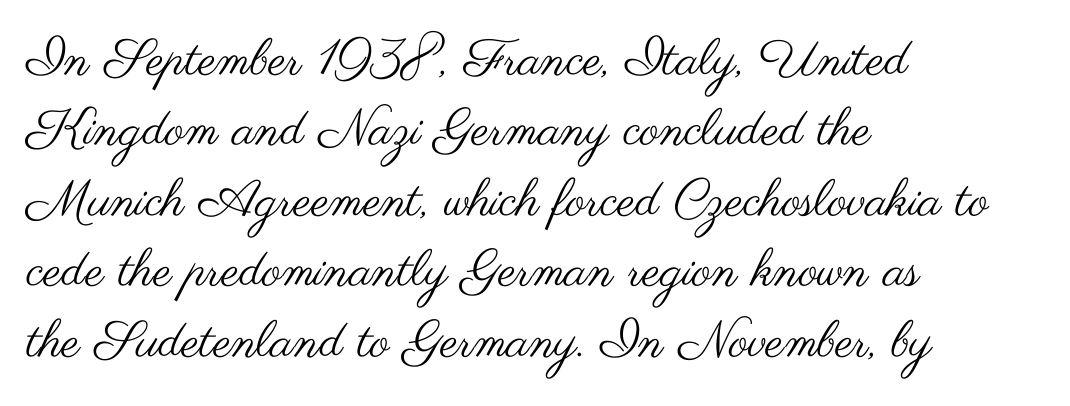
Q: Is the text bold? A: No.
Q: Is the text italic (slanted)? A: Yes.
Q: Is the typeface a serif or a sans-serif typeface? A: Sans-serif.
Q: Is the text underlined? A: No.
Q: How is the paragraph aligned? A: Left-aligned.
Q: Is the spacing between letters normal or unusually wide? A: Normal.
Q: Is the spacing between lines tight, normal or loose? A: Normal.
Q: Width (condensed, normal, or wide)? A: Wide.
Q: Stroke contrast? A: Medium.
Q: x-height? A: Small.
Q: Monospaced? A: No.
